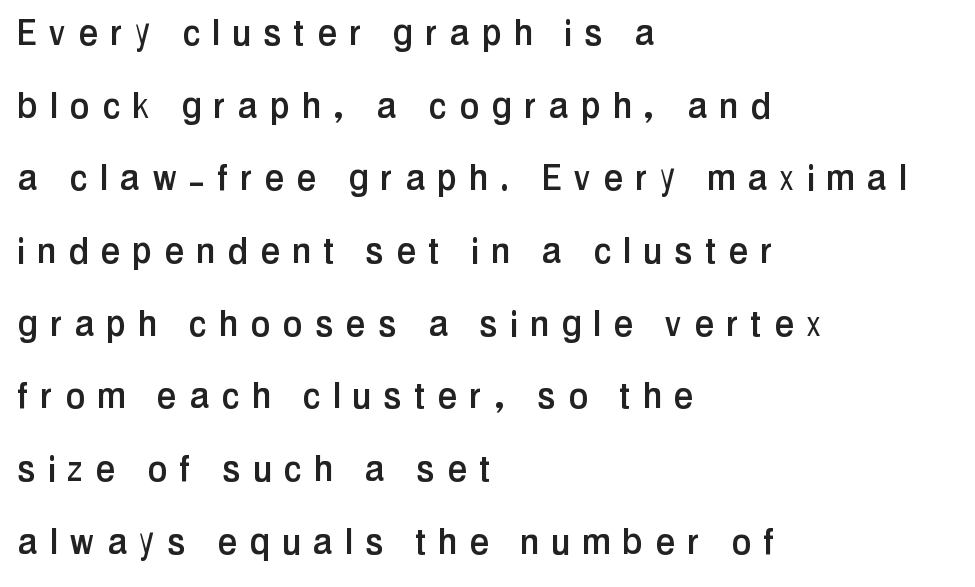
Q: Is the text italic (slanted)? A: No, it is upright.
Q: Is the typeface a serif or a sans-serif typeface? A: Sans-serif.
Q: Is the text underlined? A: No.
Q: How is the paragraph aligned? A: Left-aligned.
Q: Is the spacing between letters normal or unusually wide? A: Unusually wide.
Q: Is the spacing between lines tight, normal or loose? A: Normal.
Q: Width (condensed, normal, or wide)? A: Condensed.
Q: Stroke contrast? A: Low.
Q: x-height? A: Medium.
Q: Monospaced? A: No.
